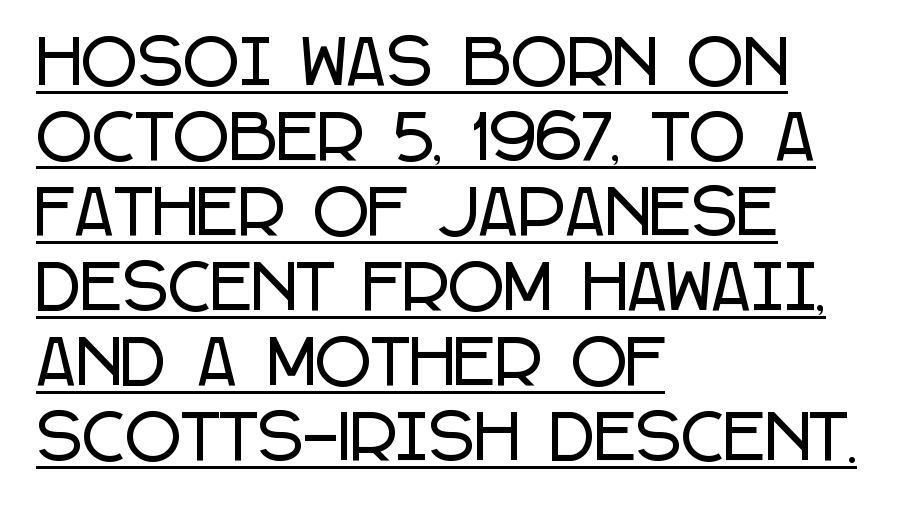
Q: Is the text italic (slanted)? A: No, it is upright.
Q: Is the typeface a serif or a sans-serif typeface? A: Sans-serif.
Q: Is the text underlined? A: Yes.
Q: How is the paragraph aligned? A: Left-aligned.
Q: Is the spacing between letters normal or unusually wide? A: Normal.
Q: Width (condensed, normal, or wide)? A: Condensed.
Q: Stroke contrast? A: Low.
Q: x-height? A: Large.
Q: Monospaced? A: No.
